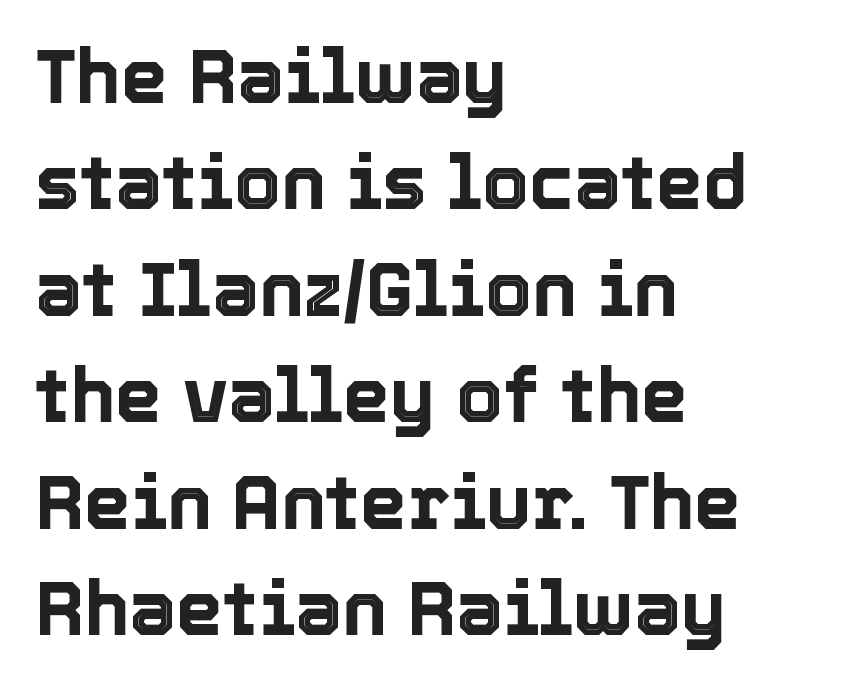
The image shows 75 px text type, upright; set left-aligned, normal line spacing (1.42x), normal letter spacing, not underlined; a medium x-height.
